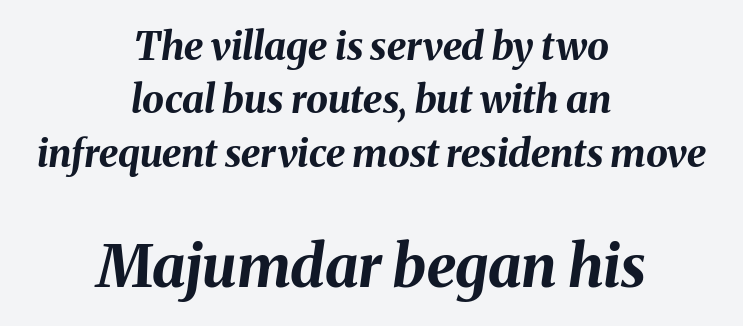
Q: Is the text bold? A: Yes.
Q: Is the text italic (slanted)? A: Yes, it leans right by about 8 degrees.
Q: Is the text underlined? A: No.
Q: How is the paragraph aligned? A: Centered.
Q: Is the spacing between letters normal or unusually wide? A: Normal.
Q: Is the spacing between lines tight, normal or loose? A: Normal.
Q: Which block of text is set in a larger size, the first (top) or the second (bottom)? A: The second (bottom) one.
Q: Width (condensed, normal, or wide)? A: Normal.
Q: Stroke contrast? A: Medium.
Q: x-height? A: Medium.
Q: Monospaced? A: No.
